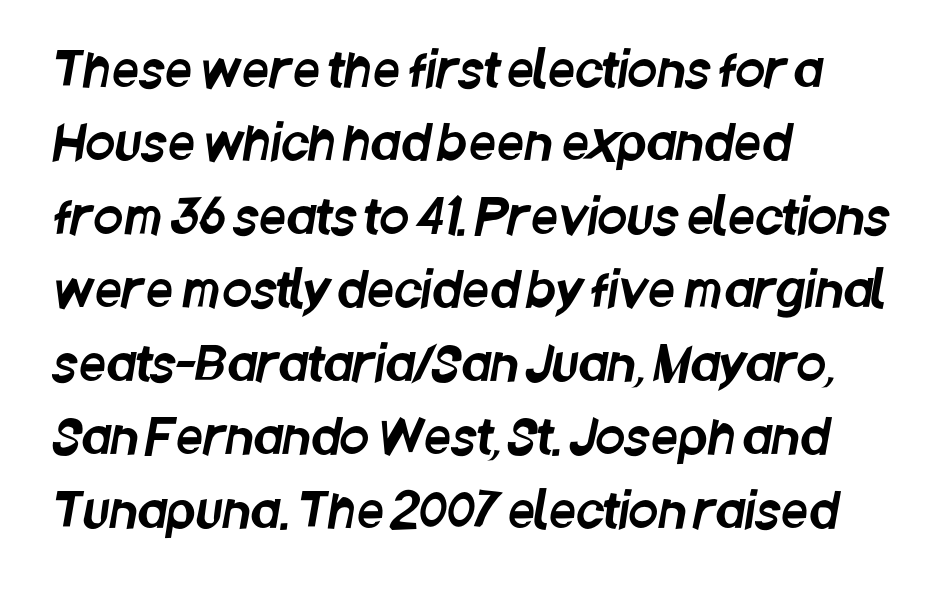
Q: Is the typeface a serif or a sans-serif typeface? A: Sans-serif.
Q: Is the text underlined? A: No.
Q: How is the paragraph aligned? A: Left-aligned.
Q: Is the spacing between letters normal or unusually wide? A: Normal.
Q: Is the spacing between lines tight, normal or loose? A: Normal.
Q: Width (condensed, normal, or wide)? A: Condensed.
Q: Stroke contrast? A: Low.
Q: x-height? A: Large.
Q: Monospaced? A: No.
